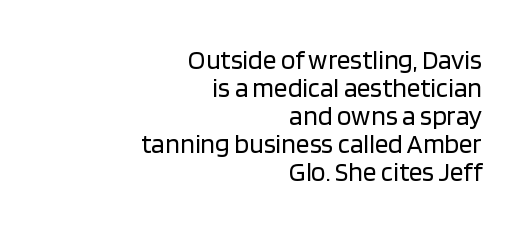
The image shows 27 px text type, upright; set right-aligned, tight line spacing (1.04x), normal letter spacing, not underlined.
